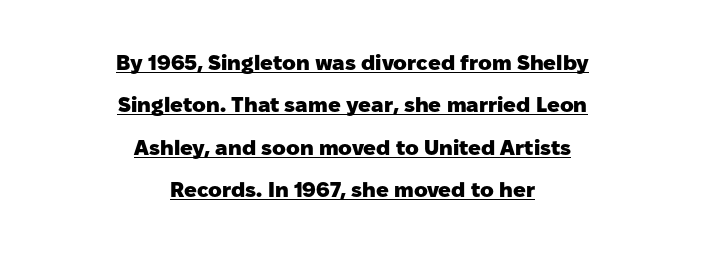
{"italic": "no", "bold": "yes", "underline": "yes", "align": "center", "line_spacing": "loose", "line_spacing_ratio": 2.02, "letter_spacing": "normal", "letter_spacing_em": 0.0, "glyph_px": 21}
